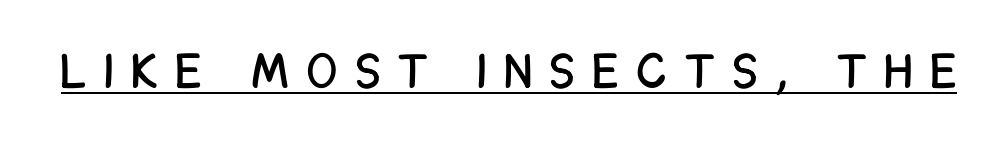
The image shows 49 px condensed sans-serif type, upright; set unusually wide letter spacing (+0.39 em), underlined; low stroke contrast and a large x-height.
